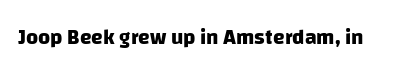
The image shows 21 px bold type; set normal letter spacing, not underlined.
